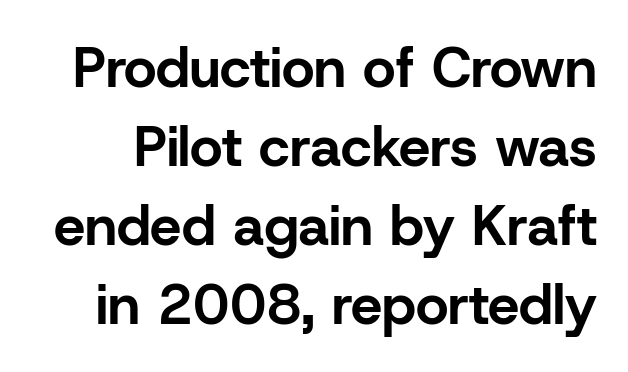
The image shows 56 px bold sans-serif type, upright; set normal line spacing (1.41x), normal letter spacing, not underlined; low stroke contrast and a medium x-height.
